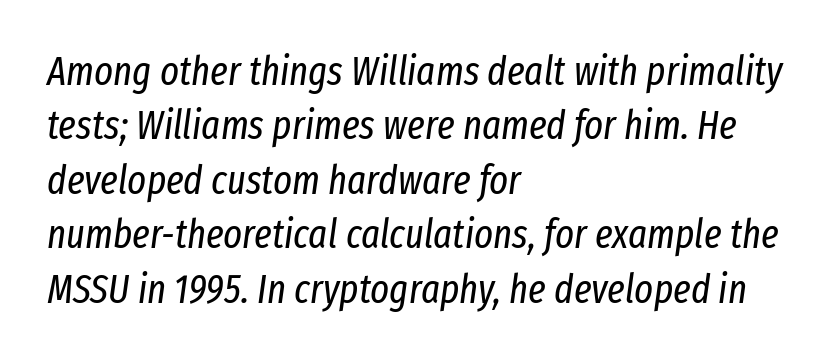
The image shows 40 px regular-weight, condensed type, italic (leaning right); set left-aligned, normal line spacing (1.36x), normal letter spacing, not underlined; low stroke contrast and a medium x-height.
